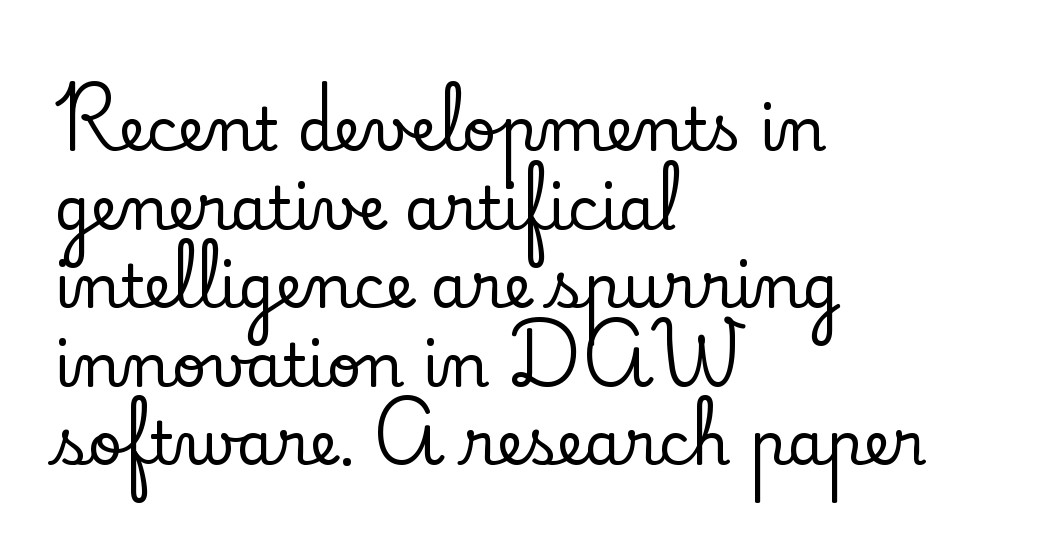
Words float on clear page, feet unadorned. Spacing verdict: proportional, widths tailored to each character. Check where the strokes stop: tiny serifs finish them off. Here the glyphs are tracked normally, forming tight word shapes. Each line starts at the same left margin while the right side varies.
